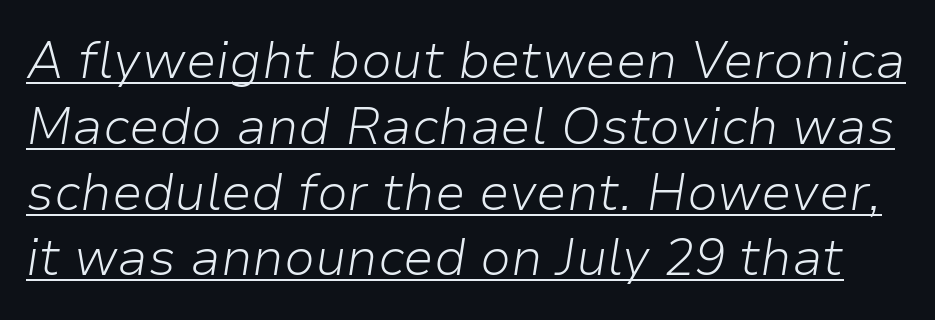
This sample uses plain, unmodified letter spacing. In terms of posture, this sample is oblique. Each new line begins a customary step beneath the previous one. Stem width sits at or under what a default text font uses. Character widths vary here, with narrow letters taking less room than wide ones.
